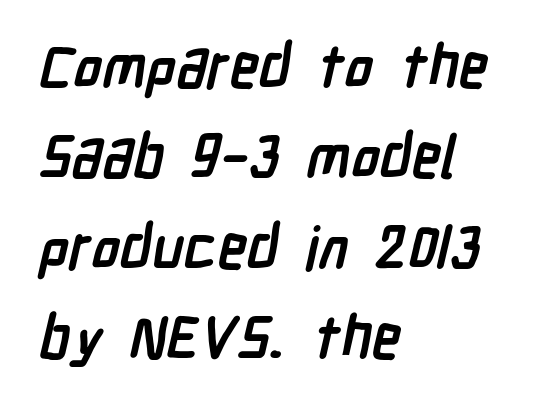
Reading down the block, your eye returns to a fixed left position each line. The foot of each line stays bare and open. The passage shown is typed in a proportional face where columns would drift. Whoever set this chose a conventional vertical rhythm.
